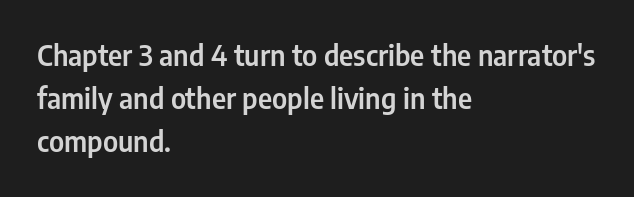
Q: Is the text italic (slanted)? A: No, it is upright.
Q: Is the typeface a serif or a sans-serif typeface? A: Sans-serif.
Q: Is the text underlined? A: No.
Q: How is the paragraph aligned? A: Left-aligned.
Q: Is the spacing between letters normal or unusually wide? A: Normal.
Q: Is the spacing between lines tight, normal or loose? A: Normal.
Q: Width (condensed, normal, or wide)? A: Condensed.
Q: Stroke contrast? A: Low.
Q: x-height? A: Medium.
Q: Monospaced? A: No.
